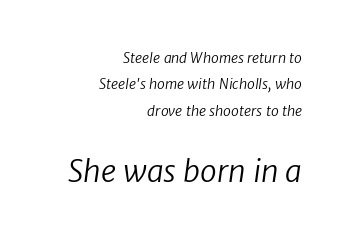
The image shows 30 px regular-weight sans-serif type; set right-aligned, line spacing 1.89x, normal letter spacing, not underlined; the second (bottom) block is 2.14x larger; low stroke contrast and a medium x-height.
